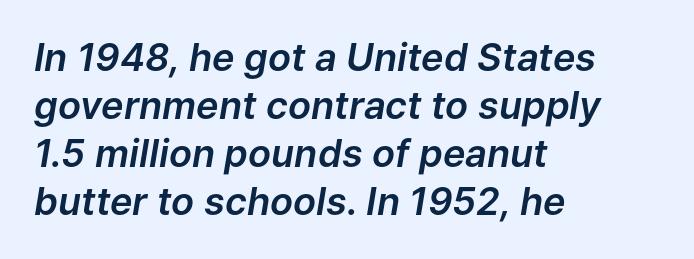
The image shows 38 px text type, italic (leaning right); set left-aligned, normal line spacing (1.26x), normal letter spacing, not underlined; low stroke contrast and a medium x-height.
